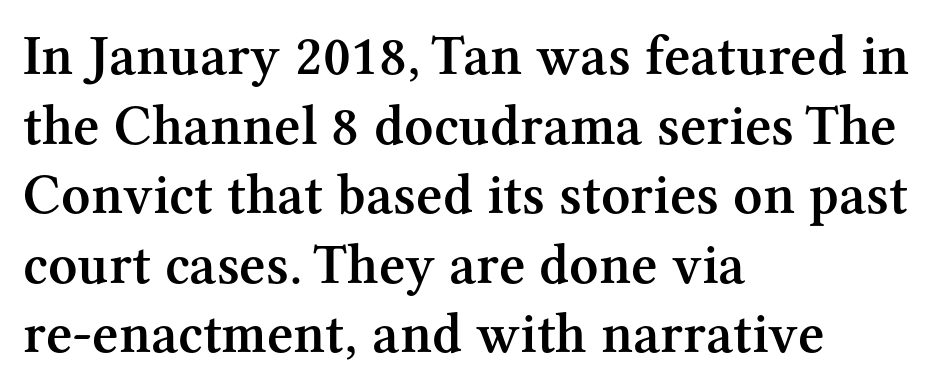
{"serif": "yes", "italic": "no", "bold": "semi", "weight": "semibold", "width": "normal", "stroke_contrast": "medium", "x_height": "medium", "monospaced": "no", "underline": "no", "align": "left", "line_spacing_ratio": 1.22, "letter_spacing": "normal", "letter_spacing_em": 0.0, "glyph_px": 57}
